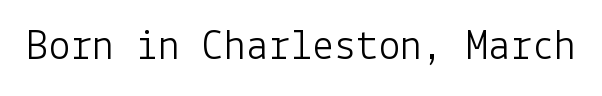
Short note: letters normally spaced. This sample uses a sans-serif face. The lettering stays uniformly vertical, giving the passage a roman look. Check the space under the baseline: it is left empty.
